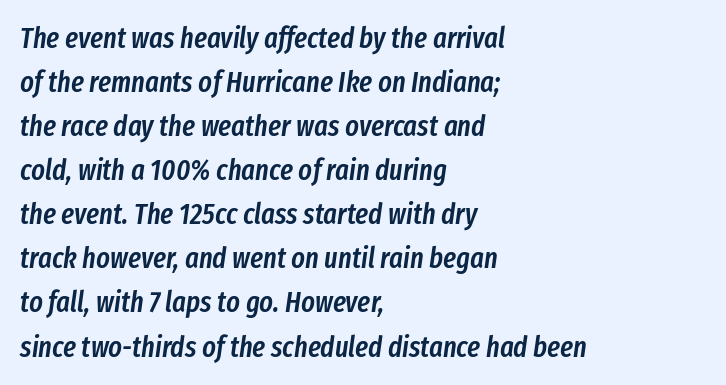
Q: Is the text bold? A: Semi-bold.
Q: Is the text italic (slanted)? A: Yes, it leans right by about 8 degrees.
Q: Is the text underlined? A: No.
Q: How is the paragraph aligned? A: Left-aligned.
Q: Is the spacing between letters normal or unusually wide? A: Normal.
Q: Is the spacing between lines tight, normal or loose? A: Normal.
Q: Width (condensed, normal, or wide)? A: Condensed.
Q: Stroke contrast? A: Low.
Q: x-height? A: Medium.
Q: Monospaced? A: No.
